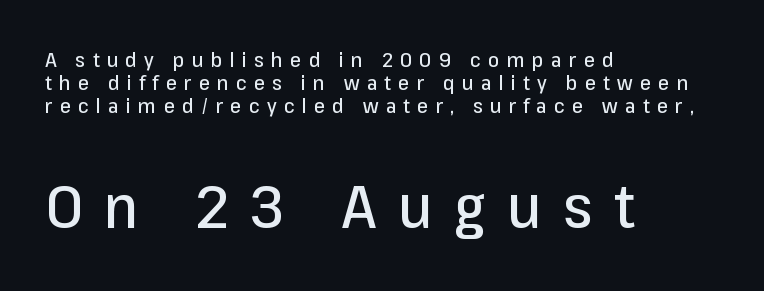
The image shows 60 px sans-serif type, upright; set left-aligned, line spacing 1.16x, unusually wide letter spacing (+0.36 em), not underlined; the second (bottom) block is 3.0x larger; low stroke contrast and a medium x-height.
